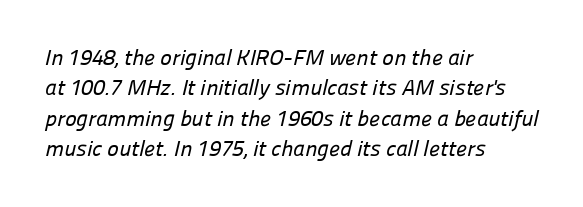
Anything drawn beneath the words? Only blank space. Inter-character spacing is left at the font's built-in metrics. Compared with a centered layout, this one pins lines to the left instead. Does the leading feel generous? No, just average.
